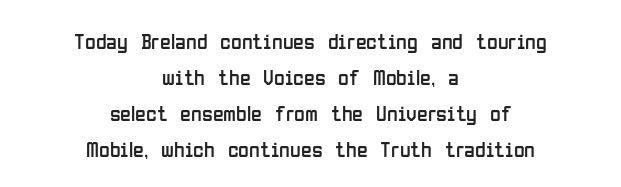
A quiet, ordinary-to-light weight characterises the typeface. Descenders hang freely into open space. The typesetter chose a symmetrical, centered arrangement here. Glyph-to-glyph distance matches everyday printed text.
